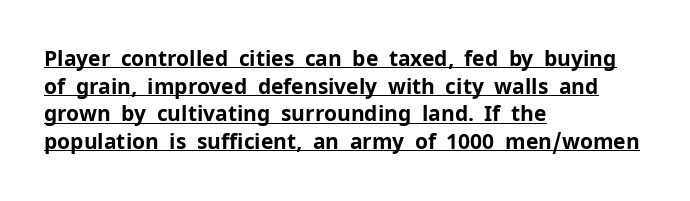
Q: Is the text bold? A: Yes.
Q: Is the text italic (slanted)? A: No, it is upright.
Q: Is the text underlined? A: Yes.
Q: How is the paragraph aligned? A: Left-aligned.
Q: Is the spacing between letters normal or unusually wide? A: Normal.
Q: Is the spacing between lines tight, normal or loose? A: Normal.
